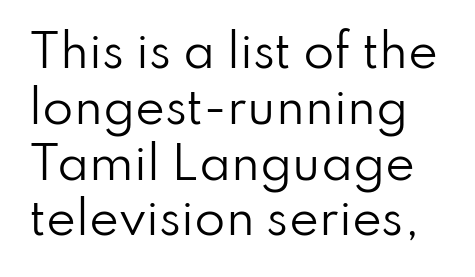
{"serif": "no", "italic": "no", "bold": "no", "weight": "regular", "width": "normal", "stroke_contrast": "low", "x_height": "small", "monospaced": "no", "underline": "no", "line_spacing_ratio": 1.24, "letter_spacing": "normal", "letter_spacing_em": 0.0, "glyph_px": 45}
